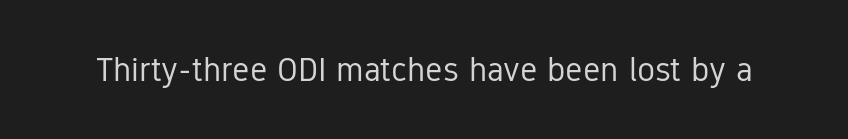
Does the type have serifs? No, each stem ends abruptly. This sample has the flowing, uneven cadence of proportional lettering. Nobody drew a line under any word here. A roman cut, with each character standing at attention.
